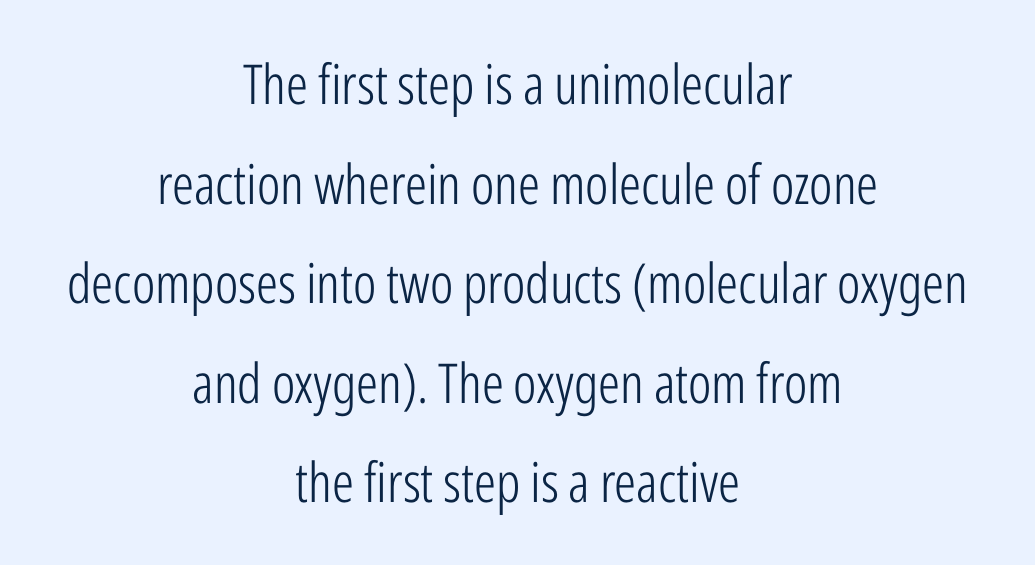
The image shows 55 px light, condensed sans-serif type, upright; set centered, line spacing 1.81x, normal letter spacing, not underlined; low stroke contrast and a medium x-height.
